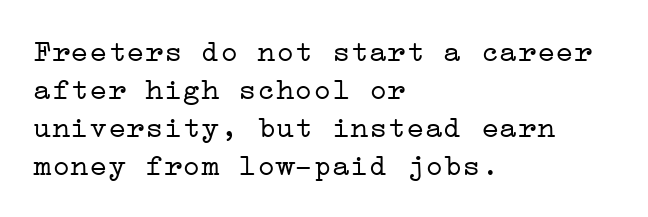
No heavy texture on the line: the type isn't bold. The typography opts for an upright posture over an oblique one. Descenders are the only things crossing below the line. Between one letter and the next there's only the usual sliver of space. The characters display serif detailing at their extremities. This sample is left-justified, so line endings fall wherever the words run out.
